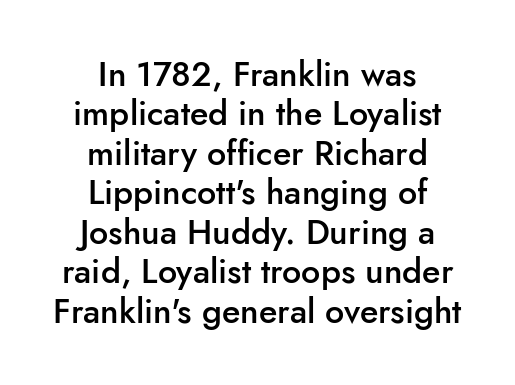
{"serif": "no", "italic": "no", "bold": "semi", "weight": "semibold", "width": "normal", "stroke_contrast": "low", "x_height": "small", "monospaced": "no", "underline": "no", "align": "center", "line_spacing_ratio": 1.16, "letter_spacing": "normal", "letter_spacing_em": 0.0, "glyph_px": 34}
